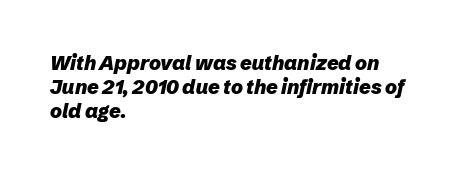
The image shows 20 px bold type, italic (leaning right); set left-aligned, line spacing 1.21x, normal letter spacing, not underlined.
